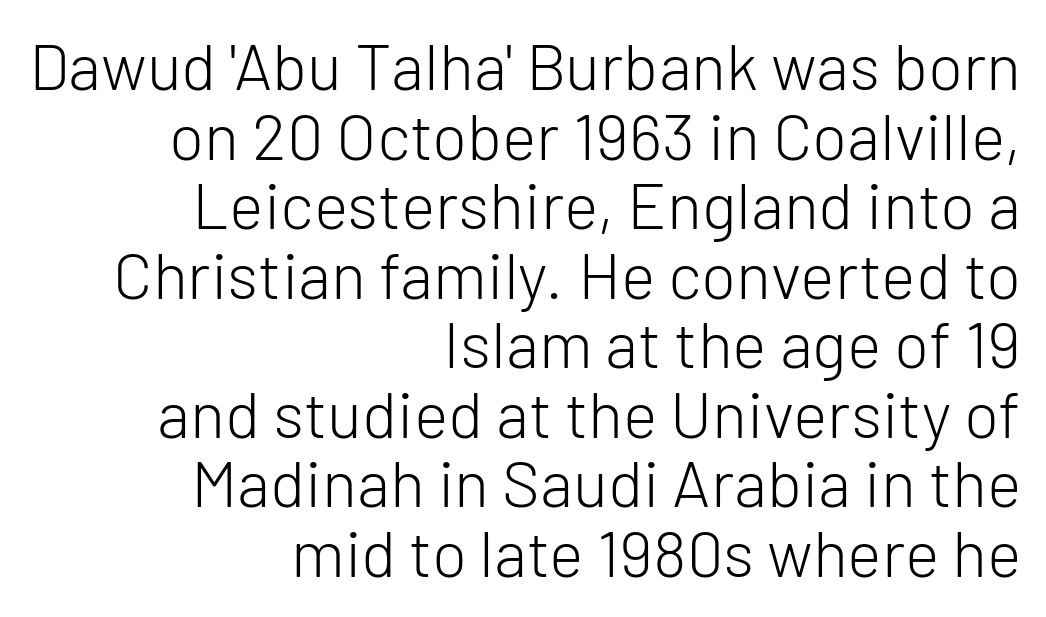
Heaviness? Minimal to ordinary, like unemphasized prose. Does the type have serifs? No, each stem ends abruptly. In CSS terms this would be text-align: right. Letters rest on an invisible, unmarked baseline. Between one letter and the next there's only the usual sliver of space. Varying glyph widths throughout — classic text-font behaviour.
